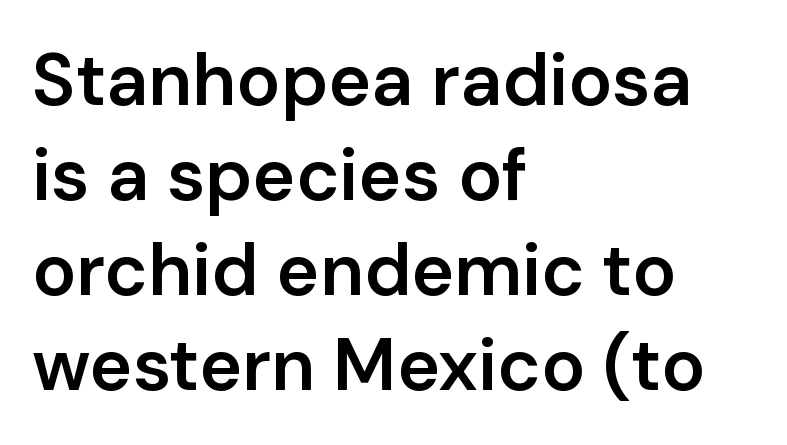
The image shows 73 px semibold sans-serif type, upright; set left-aligned, normal line spacing (1.3x), normal letter spacing, not underlined; low stroke contrast and a medium x-height.
